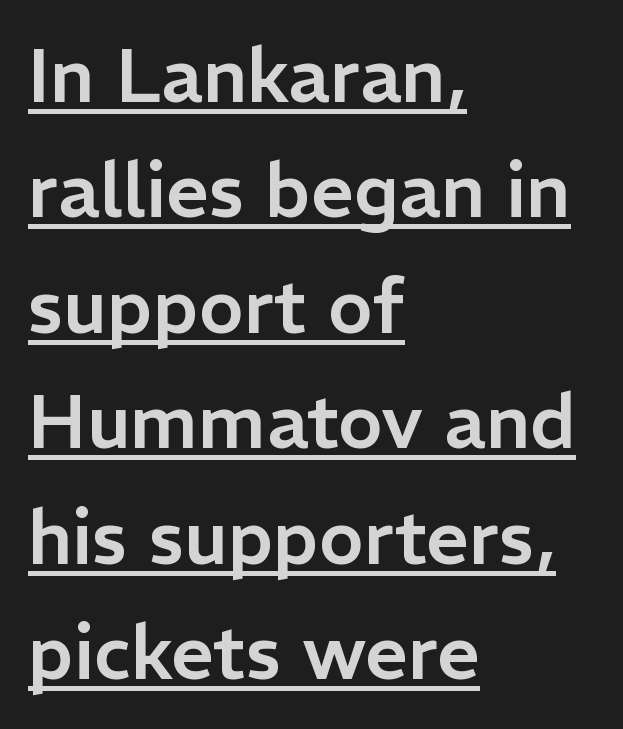
A student would call this left alignment; a typographer would say flush left, rag right. Descenders here cross a horizontal rule under the line. The letters stand upright; this is a roman face. The font family rendered here belongs to the sans-serif group. The lines sit at an ordinary, default distance from one another. You could not count columns in this text — the font is proportionally spaced.
